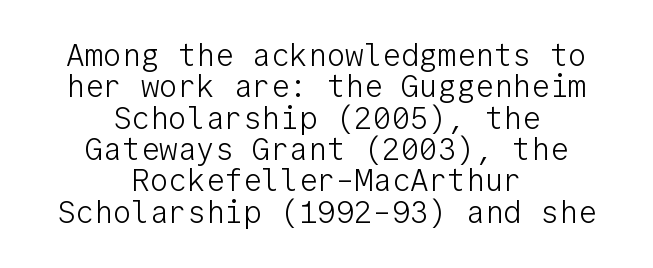
The image shows 31 px light sans-serif type, upright, monospaced; set centered, tight line spacing (1.01x), normal letter spacing, not underlined; low stroke contrast and a medium x-height.
